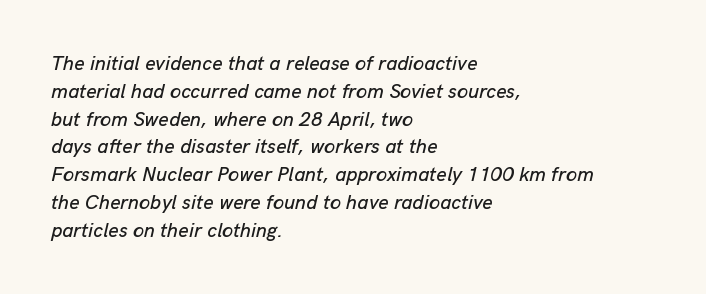
{"italic": "yes", "lean": "right", "slant_degrees": 13, "underline": "no", "align": "left", "line_spacing": "normal", "line_spacing_ratio": 1.39, "letter_spacing": "normal", "letter_spacing_em": 0.0, "glyph_px": 20}
